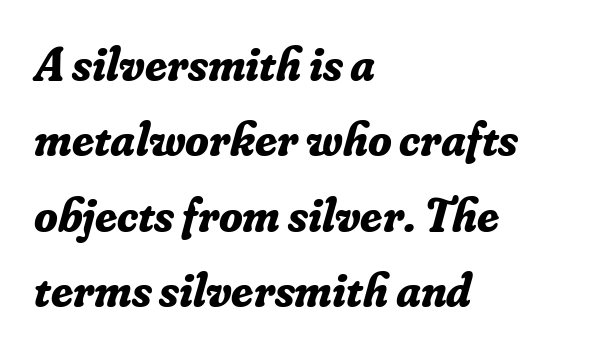
The font's italic variant was chosen for this text. This rendering uses left alignment, leaving the right contour irregular. You'd pick this weight for a headline — it's a proper bold. A bare baseline throughout the passage.
